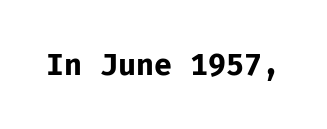
Q: Is the text bold? A: Yes.
Q: Is the text italic (slanted)? A: No, it is upright.
Q: Is the typeface a serif or a sans-serif typeface? A: Sans-serif.
Q: Is the text underlined? A: No.
Q: Is the spacing between letters normal or unusually wide? A: Normal.
Q: Width (condensed, normal, or wide)? A: Normal.
Q: Stroke contrast? A: Low.
Q: x-height? A: Medium.
Q: Monospaced? A: Yes.
